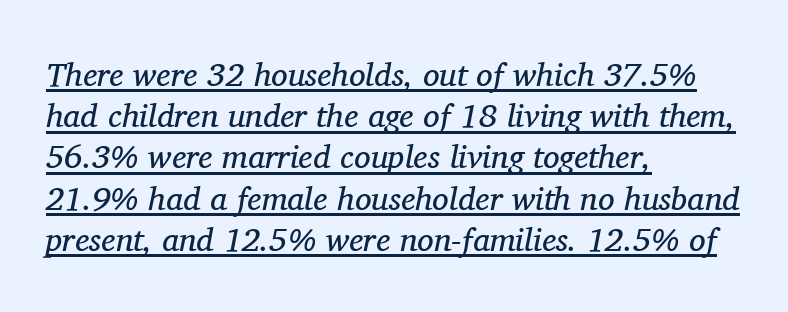
The image shows 33 px regular-weight serif type, italic (leaning right); set left-aligned, normal line spacing (1.25x), normal letter spacing, underlined; medium stroke contrast and a medium x-height.
